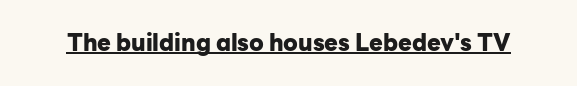
{"italic": "no", "bold": "yes", "underline": "yes", "letter_spacing": "normal", "letter_spacing_em": 0.0, "glyph_px": 23}
